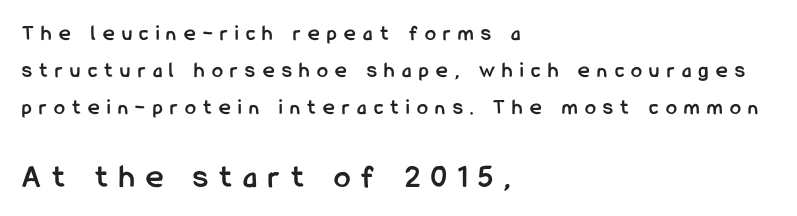
{"serif": "no", "italic": "no", "bold": "yes", "weight": "semibold", "width": "condensed", "stroke_contrast": "low", "x_height": "medium", "monospaced": "no", "underline": "no", "align": "left", "line_spacing": "normal", "line_spacing_ratio": 1.69, "letter_spacing": "wide", "letter_spacing_em": 0.34, "larger_block": "second", "size_ratio": 1.5, "glyph_px": 33}
